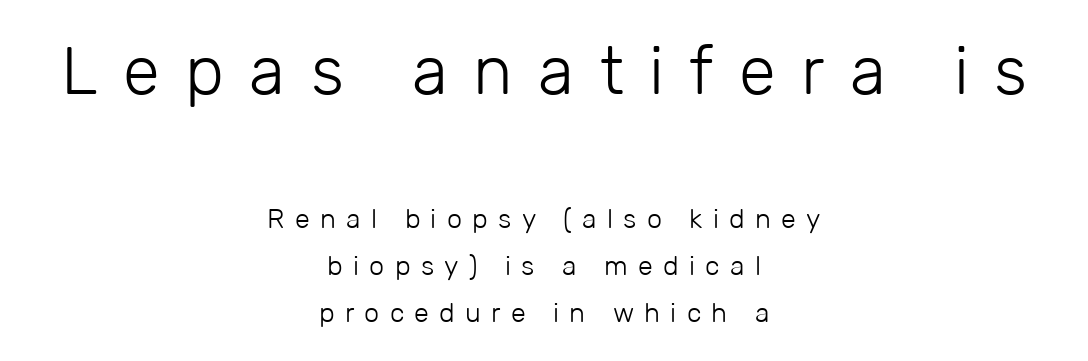
{"serif": "no", "italic": "no", "bold": "no", "weight": "light", "width": "normal", "stroke_contrast": "low", "x_height": "medium", "monospaced": "no", "underline": "no", "align": "center", "line_spacing_ratio": 1.75, "letter_spacing": "wide", "letter_spacing_em": 0.38, "larger_block": "first", "size_ratio": 2.48, "glyph_px": 67}
